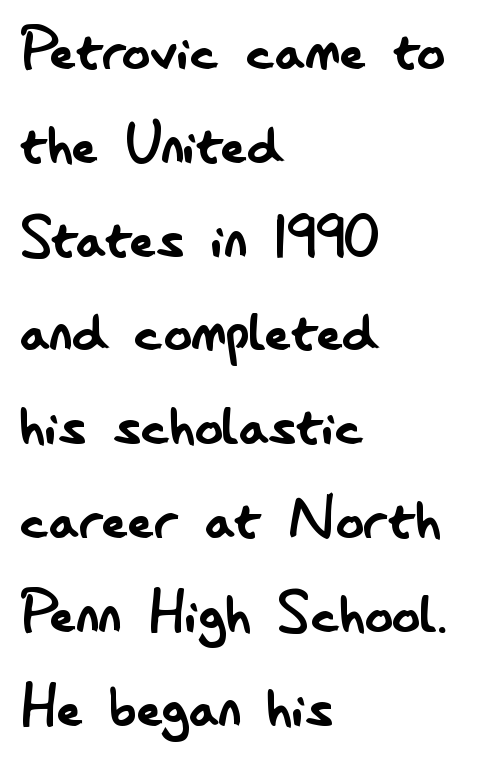
The image shows 70 px regular-weight, condensed sans-serif type, upright; set left-aligned, normal line spacing (1.34x), normal letter spacing, not underlined; low stroke contrast and a small x-height.
